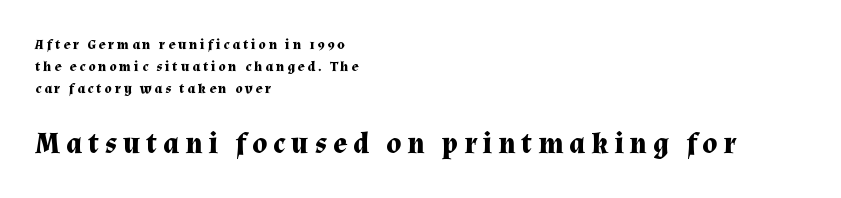
{"serif": "yes", "italic": "no", "bold": "yes", "weight": "bold", "width": "normal", "stroke_contrast": "medium", "x_height": "medium", "monospaced": "no", "underline": "no", "align": "left", "line_spacing": "normal", "line_spacing_ratio": 1.58, "letter_spacing": "wide", "letter_spacing_em": 0.21, "larger_block": "second", "size_ratio": 2.07, "glyph_px": 29}
